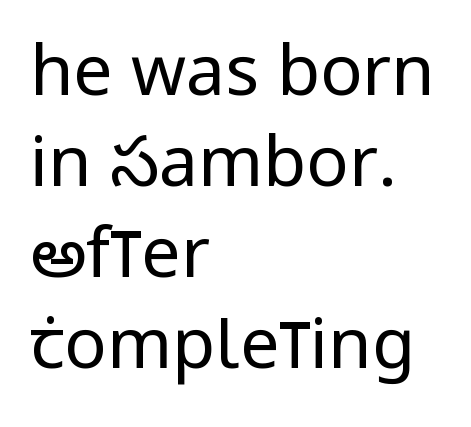
The image shows 70 px regular-weight, condensed sans-serif type, upright; set left-aligned, normal line spacing (1.3x), normal letter spacing, not underlined; low stroke contrast and a large x-height.
